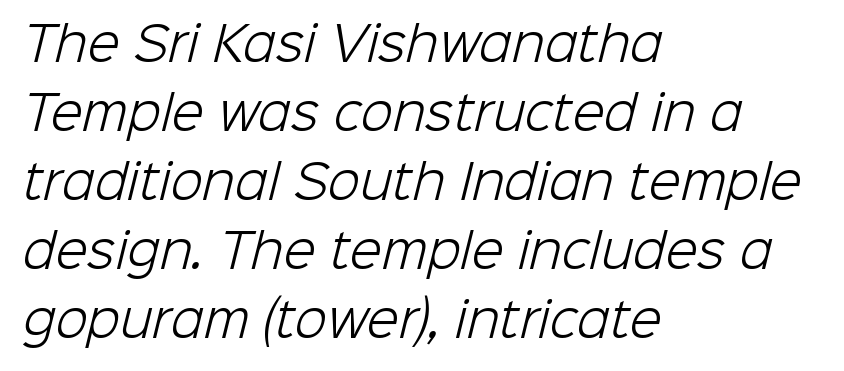
Q: Is the text bold? A: No.
Q: Is the typeface a serif or a sans-serif typeface? A: Sans-serif.
Q: Is the text underlined? A: No.
Q: How is the paragraph aligned? A: Left-aligned.
Q: Is the spacing between letters normal or unusually wide? A: Normal.
Q: Is the spacing between lines tight, normal or loose? A: Normal.
Q: Width (condensed, normal, or wide)? A: Normal.
Q: Stroke contrast? A: Low.
Q: x-height? A: Medium.
Q: Monospaced? A: No.
